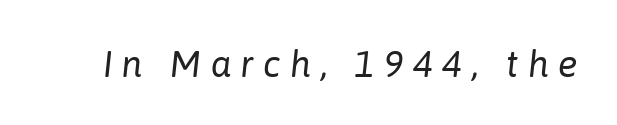
The typesetting does not lean heavy: it is not bold. Note the varied advance widths — an 'i' is clearly narrower than an 'm'. Anything drawn beneath the words? Only blank space. There's an unmistakable incline to the writing here. Look at the tracking — it's clearly loosened, letters drifting apart.
